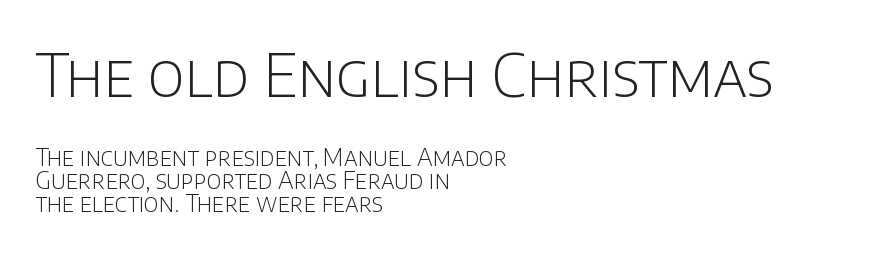
These lines stack with their left ends in a neat column. A typesetter would label this face a sans. The typography opts for an upright posture over an oblique one. The string is rendered with underlining switched off. Whoever set this made the first block the dominant, larger element. No letter is thick-stroked: the sample isn't bold.
